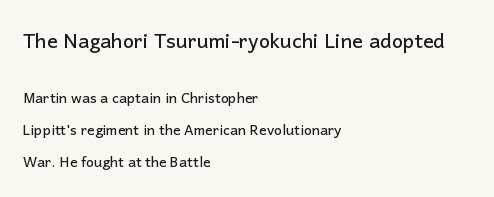
{"italic": "no", "underline": "no", "align": "left", "line_spacing": "loose", "line_spacing_ratio": 2.3, "letter_spacing": "normal", "letter_spacing_em": 0.0, "larger_block": "first", "size_ratio": 1.43, "glyph_px": 20}
